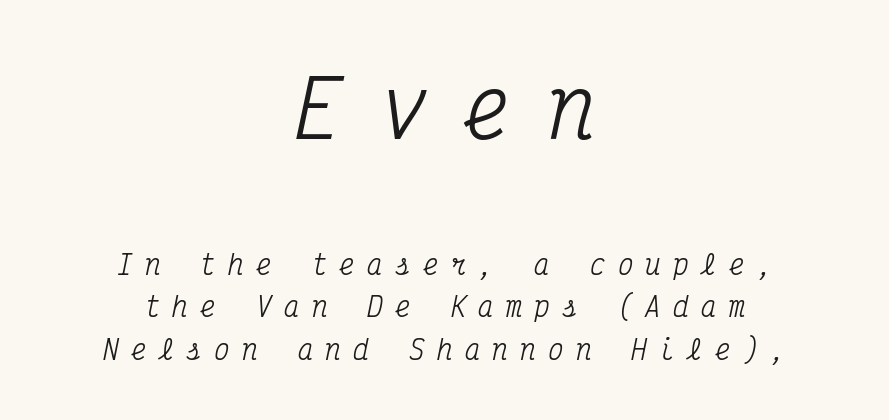
Q: Is the text italic (slanted)? A: Yes, it leans right by about 12 degrees.
Q: Is the typeface a serif or a sans-serif typeface? A: Serif.
Q: Is the text underlined? A: No.
Q: How is the paragraph aligned? A: Centered.
Q: Is the spacing between letters normal or unusually wide? A: Unusually wide.
Q: Is the spacing between lines tight, normal or loose? A: Normal.
Q: Which block of text is set in a larger size, the first (top) or the second (bottom)? A: The first (top) one.
Q: Width (condensed, normal, or wide)? A: Condensed.
Q: Stroke contrast? A: Medium.
Q: x-height? A: Medium.
Q: Monospaced? A: Yes.
